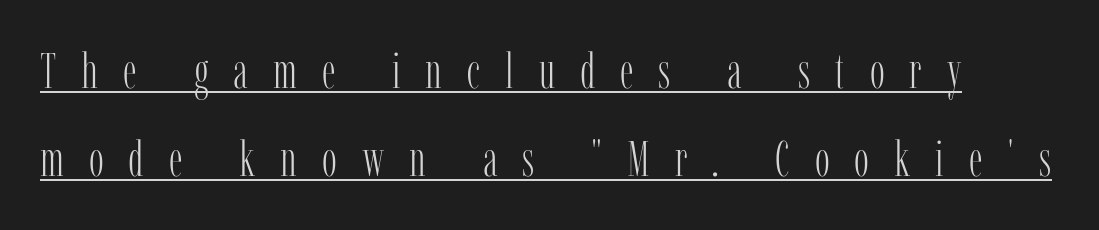
Q: Is the text bold? A: No.
Q: Is the text italic (slanted)? A: No, it is upright.
Q: Is the typeface a serif or a sans-serif typeface? A: Serif.
Q: Is the text underlined? A: Yes.
Q: Is the spacing between letters normal or unusually wide? A: Unusually wide.
Q: Width (condensed, normal, or wide)? A: Condensed.
Q: Stroke contrast? A: Low.
Q: x-height? A: Medium.
Q: Monospaced? A: No.
